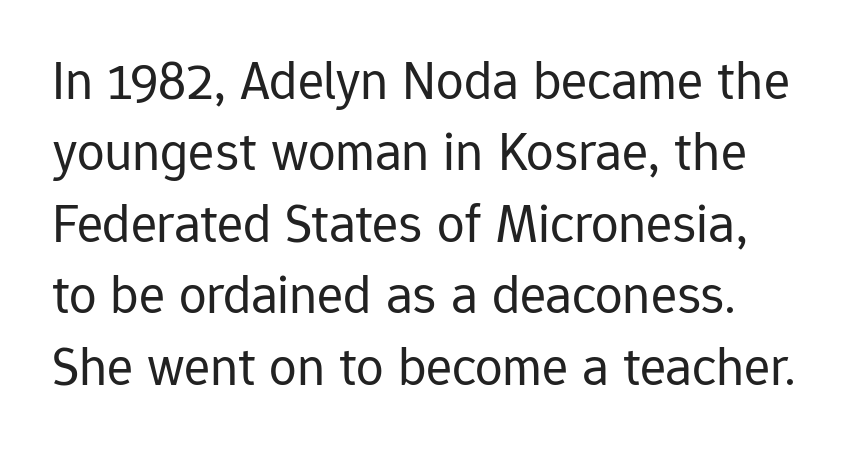
The passage shown stacks its lines at a standard gap. Font category for this specimen: sans-serif. No chunkiness to these letters — they're not bold. The type sits square on the baseline with zero lean.
